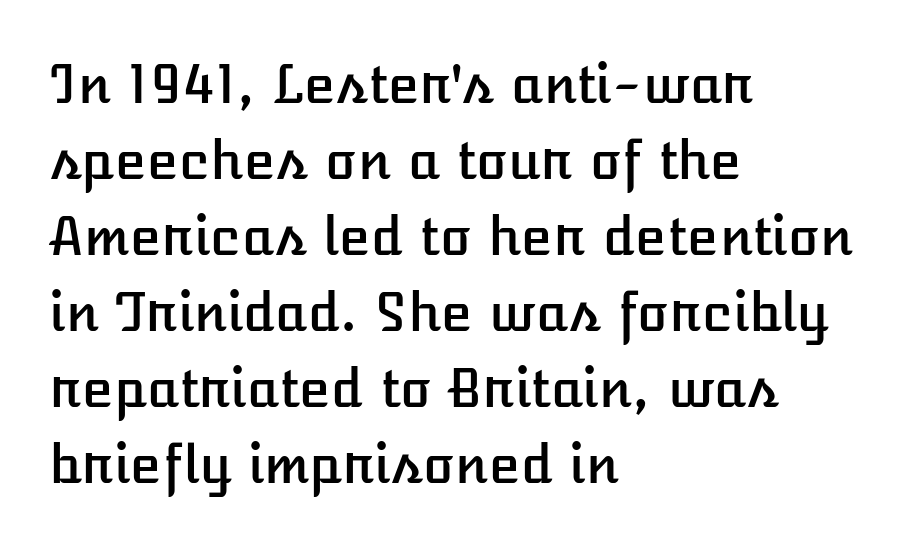
The image shows 52 px text type, upright; set left-aligned, normal line spacing (1.46x), normal letter spacing, not underlined; low stroke contrast and a medium x-height.
